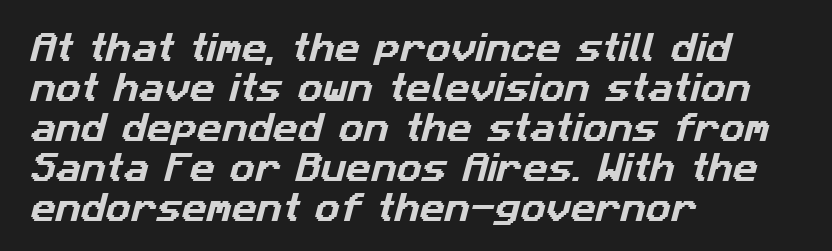
Q: Is the typeface a serif or a sans-serif typeface? A: Sans-serif.
Q: Is the text underlined? A: No.
Q: How is the paragraph aligned? A: Left-aligned.
Q: Is the spacing between letters normal or unusually wide? A: Normal.
Q: Is the spacing between lines tight, normal or loose? A: Normal.
Q: Width (condensed, normal, or wide)? A: Normal.
Q: Stroke contrast? A: Low.
Q: x-height? A: Medium.
Q: Monospaced? A: No.
